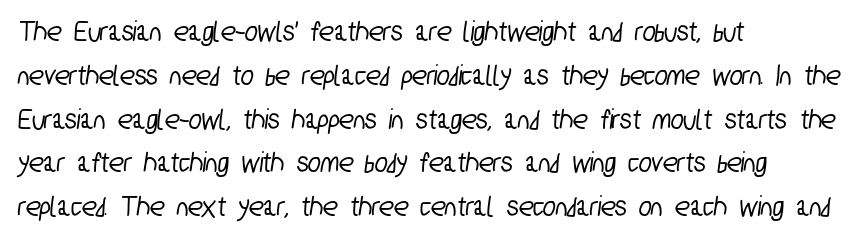
The image shows 30 px condensed sans-serif type; set left-aligned, normal line spacing (1.46x), normal letter spacing, not underlined; low stroke contrast and a medium x-height.
